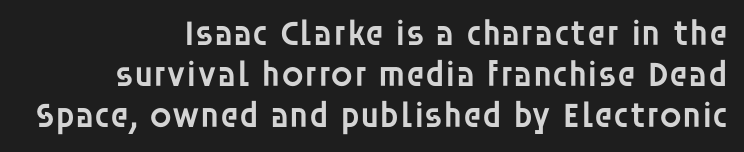
Q: Is the text bold? A: Semi-bold.
Q: Is the text italic (slanted)? A: No, it is upright.
Q: Is the typeface a serif or a sans-serif typeface? A: Sans-serif.
Q: Is the text underlined? A: No.
Q: How is the paragraph aligned? A: Right-aligned.
Q: Is the spacing between letters normal or unusually wide? A: Normal.
Q: Is the spacing between lines tight, normal or loose? A: Tight.
Q: Width (condensed, normal, or wide)? A: Normal.
Q: Stroke contrast? A: Low.
Q: x-height? A: Large.
Q: Monospaced? A: No.
